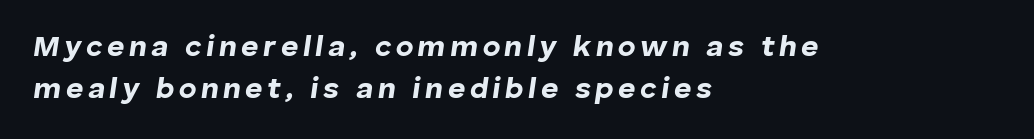
The image shows 30 px bold type, italic (leaning right); set left-aligned, normal line spacing (1.4x), not underlined; low stroke contrast and a medium x-height.
